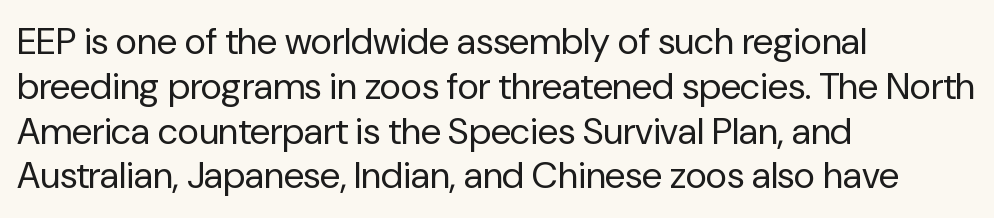
Q: Is the text bold? A: No.
Q: Is the text italic (slanted)? A: No, it is upright.
Q: Is the typeface a serif or a sans-serif typeface? A: Sans-serif.
Q: Is the text underlined? A: No.
Q: How is the paragraph aligned? A: Left-aligned.
Q: Is the spacing between letters normal or unusually wide? A: Normal.
Q: Width (condensed, normal, or wide)? A: Normal.
Q: Stroke contrast? A: Low.
Q: x-height? A: Medium.
Q: Monospaced? A: No.
